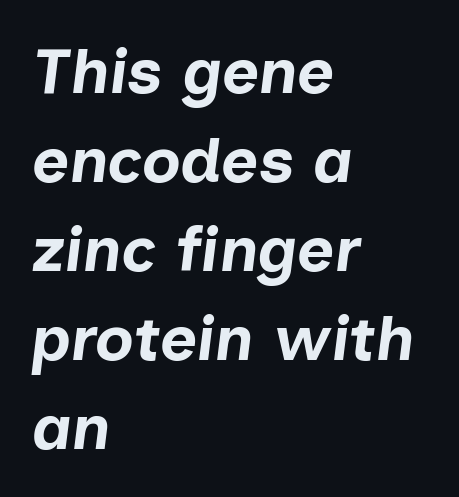
Q: Is the text bold? A: Yes.
Q: Is the text italic (slanted)? A: Yes, it leans right by about 7 degrees.
Q: Is the text underlined? A: No.
Q: How is the paragraph aligned? A: Left-aligned.
Q: Is the spacing between letters normal or unusually wide? A: Normal.
Q: Is the spacing between lines tight, normal or loose? A: Normal.
Q: Width (condensed, normal, or wide)? A: Normal.
Q: Stroke contrast? A: Low.
Q: x-height? A: Medium.
Q: Monospaced? A: No.
